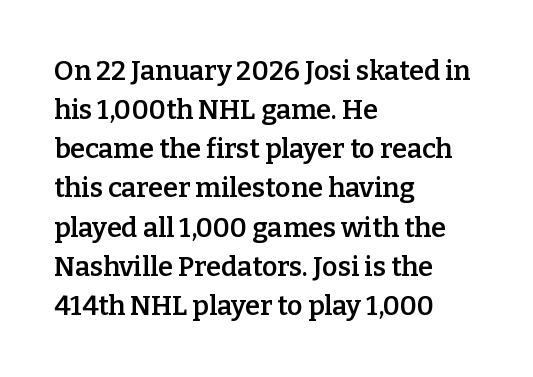
The image shows 27 px text type, upright; set left-aligned, normal line spacing (1.45x), normal letter spacing, not underlined.
